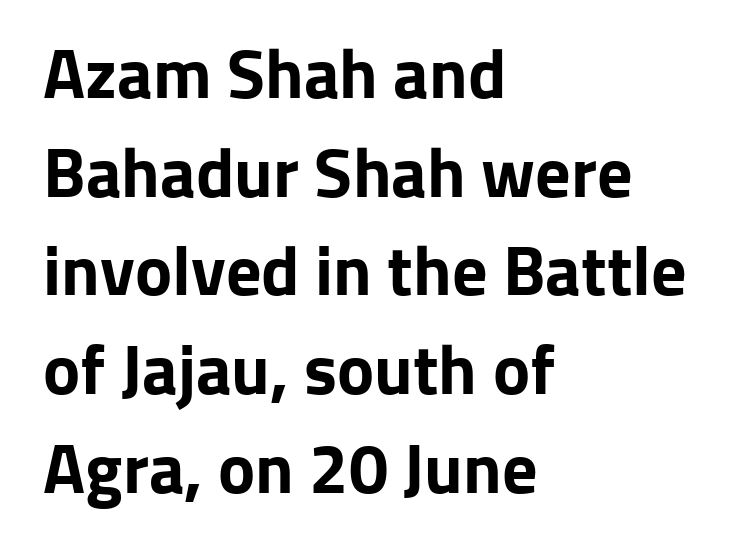
The image shows 70 px bold sans-serif type, upright; set left-aligned, normal line spacing (1.41x), normal letter spacing, not underlined; low stroke contrast and a medium x-height.
